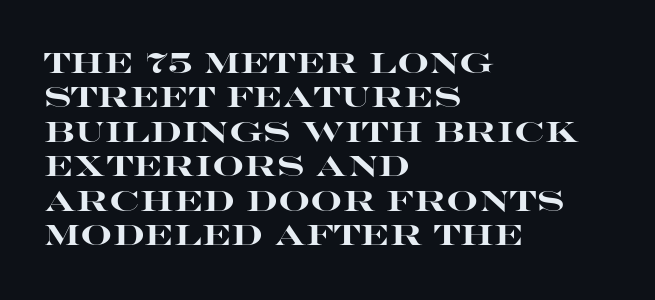
You could not count columns in this text — the font is proportionally spaced. Does the weight exceed regular? Yes, all the way to bold. Every stem runs plumb, perpendicular to the baseline. Nobody touched the tracking dial on this one.
